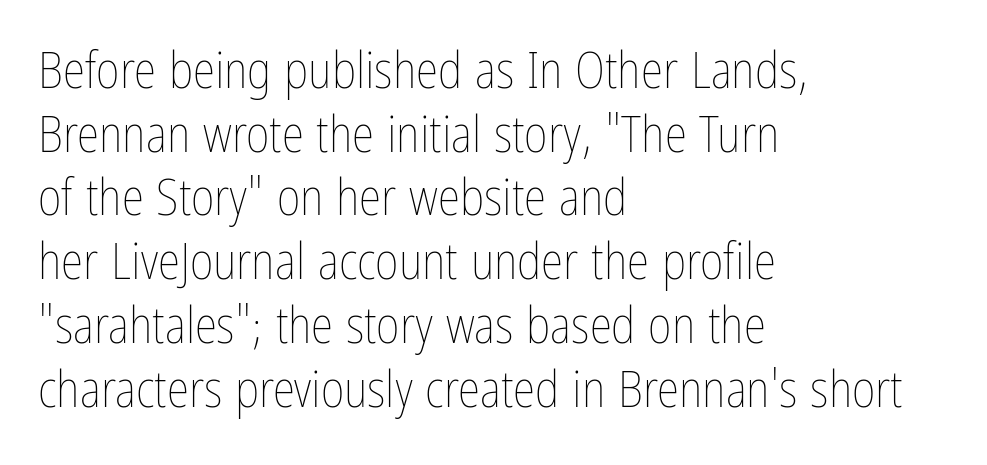
{"italic": "no", "bold": "no", "weight": "thin", "width": "condensed", "stroke_contrast": "low", "x_height": "medium", "monospaced": "no", "underline": "no", "align": "left", "line_spacing": "normal", "line_spacing_ratio": 1.25, "letter_spacing": "normal", "letter_spacing_em": 0.0, "glyph_px": 51}
